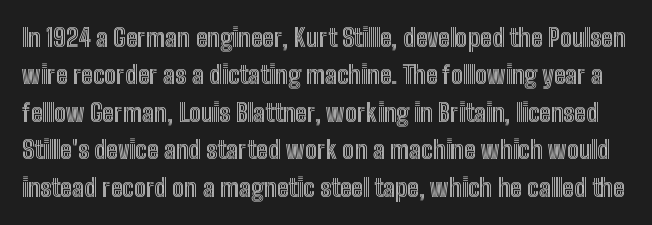
Q: Is the text italic (slanted)? A: No, it is upright.
Q: Is the text underlined? A: No.
Q: Is the spacing between letters normal or unusually wide? A: Normal.
Q: Is the spacing between lines tight, normal or loose? A: Normal.
